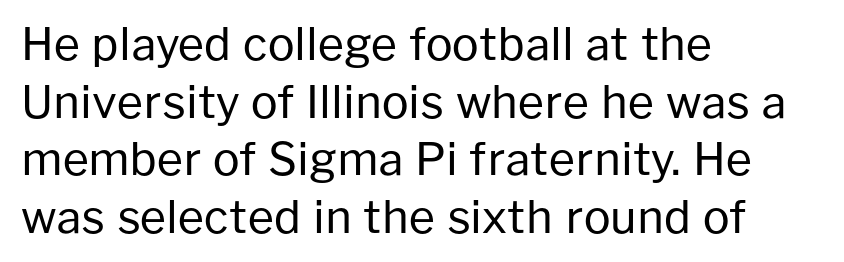
Q: Is the text bold? A: No.
Q: Is the text italic (slanted)? A: No, it is upright.
Q: Is the typeface a serif or a sans-serif typeface? A: Sans-serif.
Q: Is the text underlined? A: No.
Q: How is the paragraph aligned? A: Left-aligned.
Q: Is the spacing between letters normal or unusually wide? A: Normal.
Q: Is the spacing between lines tight, normal or loose? A: Normal.
Q: Width (condensed, normal, or wide)? A: Normal.
Q: Stroke contrast? A: Low.
Q: x-height? A: Medium.
Q: Monospaced? A: No.
